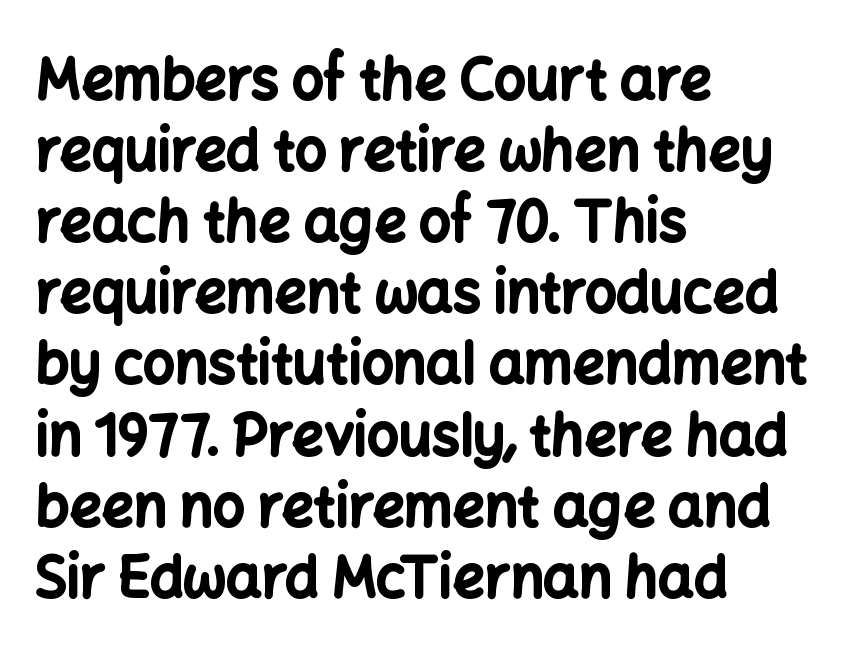
The image shows 56 px bold sans-serif type, upright; set left-aligned, normal line spacing (1.27x), normal letter spacing, not underlined; low stroke contrast and a medium x-height.
